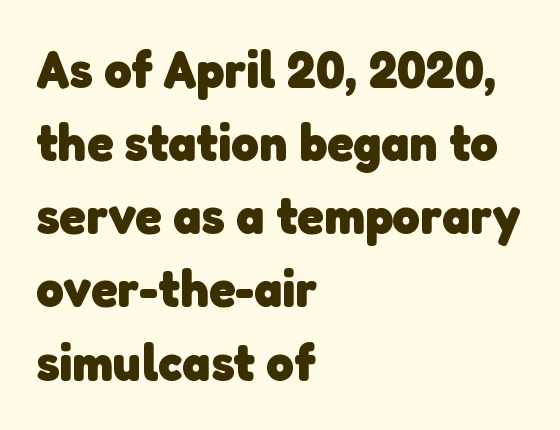
How heavy is the stroke? Heavy — this is a bold. Words appear dense and cohesive because spacing is normal. The lines are quadded left. Line spacing here is normal. The passage shown is not underscored anywhere. Regarding serifs, this sample does without them.
